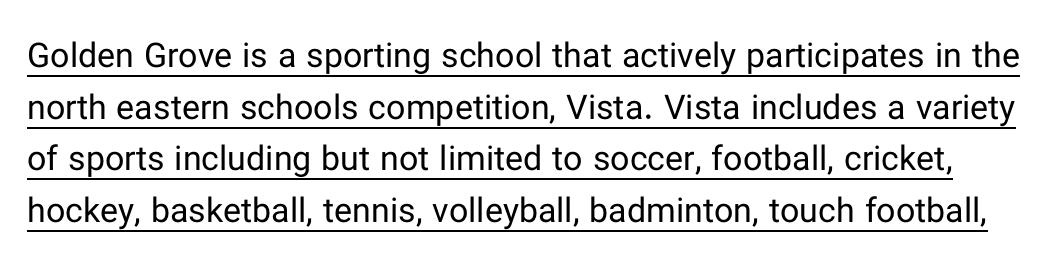
{"serif": "no", "italic": "no", "bold": "no", "weight": "regular", "width": "normal", "stroke_contrast": "low", "x_height": "medium", "monospaced": "no", "underline": "yes", "line_spacing": "normal", "line_spacing_ratio": 1.52, "letter_spacing": "normal", "letter_spacing_em": 0.0, "glyph_px": 34}
